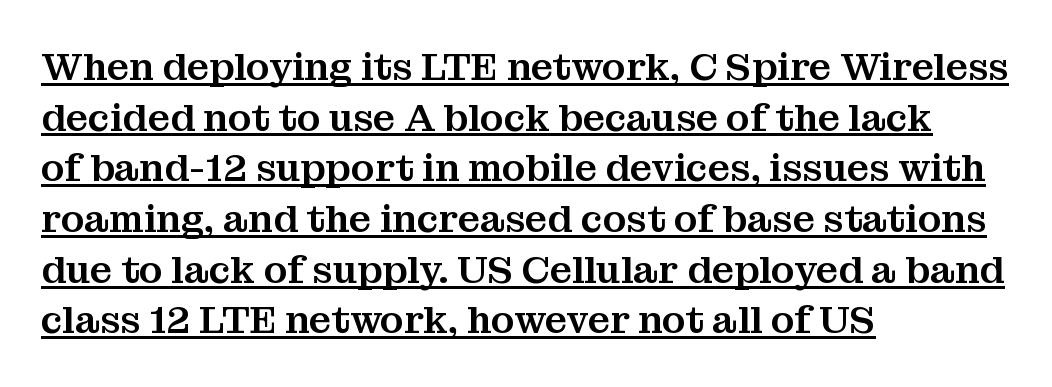
The image shows 39 px serif type, upright; set left-aligned, normal line spacing (1.3x), normal letter spacing, underlined; medium stroke contrast and a medium x-height.
